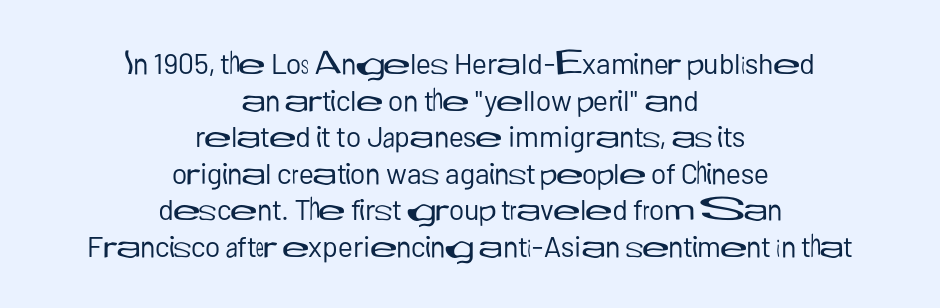
{"serif": "no", "italic": "no", "bold": "no", "weight": "regular", "width": "normal", "stroke_contrast": "low", "x_height": "medium", "monospaced": "no", "underline": "no", "align": "center", "line_spacing": "normal", "line_spacing_ratio": 1.26, "letter_spacing": "normal", "letter_spacing_em": 0.0, "glyph_px": 29}
